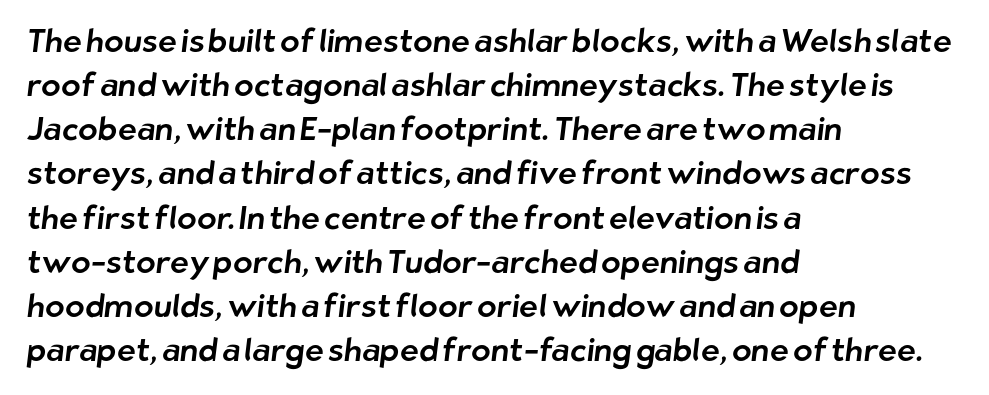
Underline: absent. Each letter's strokes conclude bluntly, with no projecting serifs. The block of text has a typical density, with ordinary space between rows. The tracking reads as untouched default to a designer's eye.
